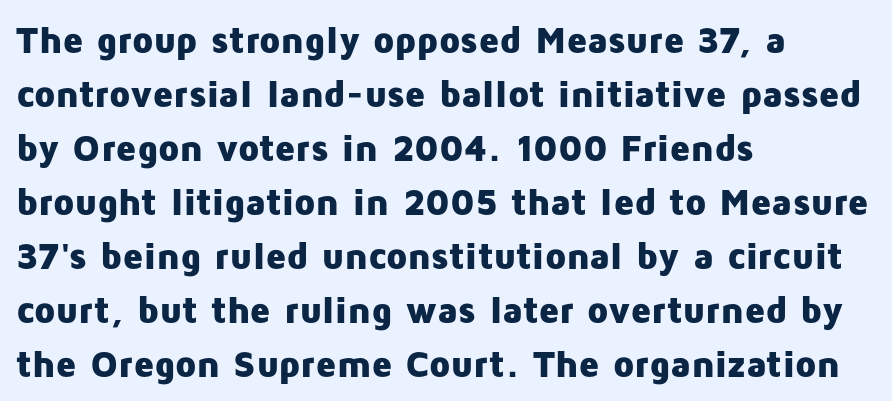
{"serif": "no", "italic": "no", "bold": "yes", "weight": "heavy", "width": "normal", "stroke_contrast": "low", "x_height": "medium", "monospaced": "no", "underline": "no", "align": "left", "line_spacing": "normal", "line_spacing_ratio": 1.42, "letter_spacing": "normal", "letter_spacing_em": 0.0, "glyph_px": 38}
